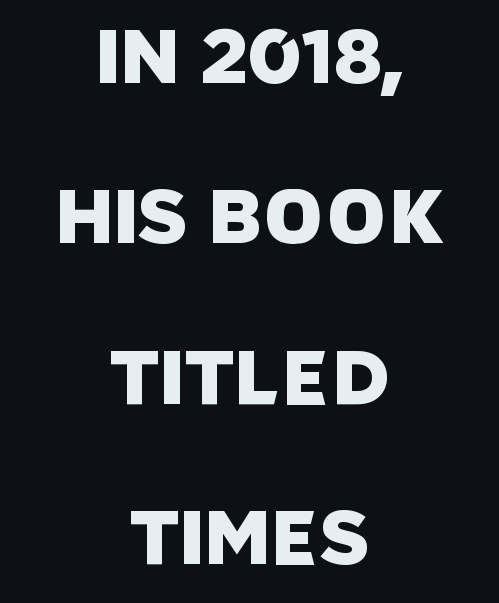
Short note: letters normally spaced. The lines are quadded center. These lines are composed in type without serifs. Has an underline been added? It has not.
